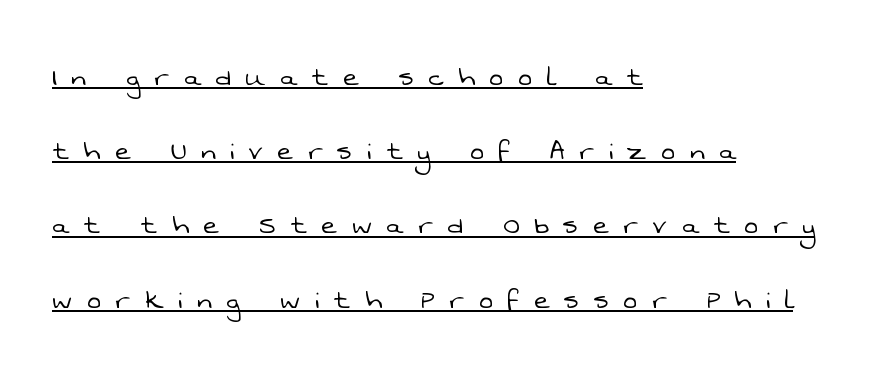
{"serif": "no", "bold": "no", "weight": "light", "width": "normal", "stroke_contrast": "low", "x_height": "medium", "monospaced": "no", "underline": "yes", "align": "left", "line_spacing": "loose", "line_spacing_ratio": 2.25, "letter_spacing": "wide", "letter_spacing_em": 0.45, "glyph_px": 33}
